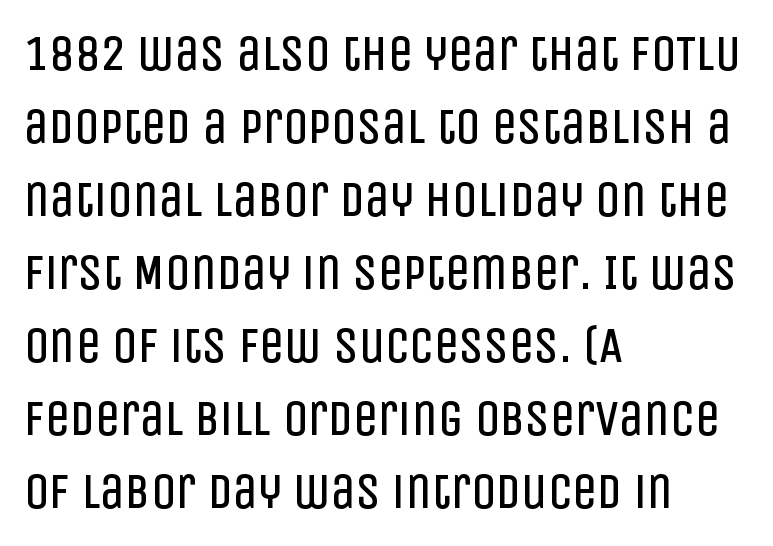
{"serif": "no", "italic": "no", "bold": "no", "weight": "regular", "width": "condensed", "stroke_contrast": "low", "x_height": "large", "monospaced": "no", "underline": "no", "align": "left", "line_spacing": "normal", "line_spacing_ratio": 1.46, "letter_spacing": "normal", "letter_spacing_em": 0.0, "glyph_px": 50}
